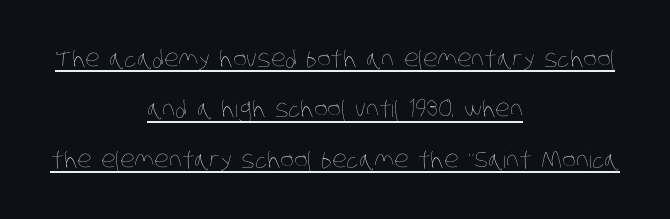
{"bold": "no", "underline": "yes", "align": "center", "line_spacing": "loose", "line_spacing_ratio": 2.19, "letter_spacing": "normal", "letter_spacing_em": 0.0, "glyph_px": 23}
